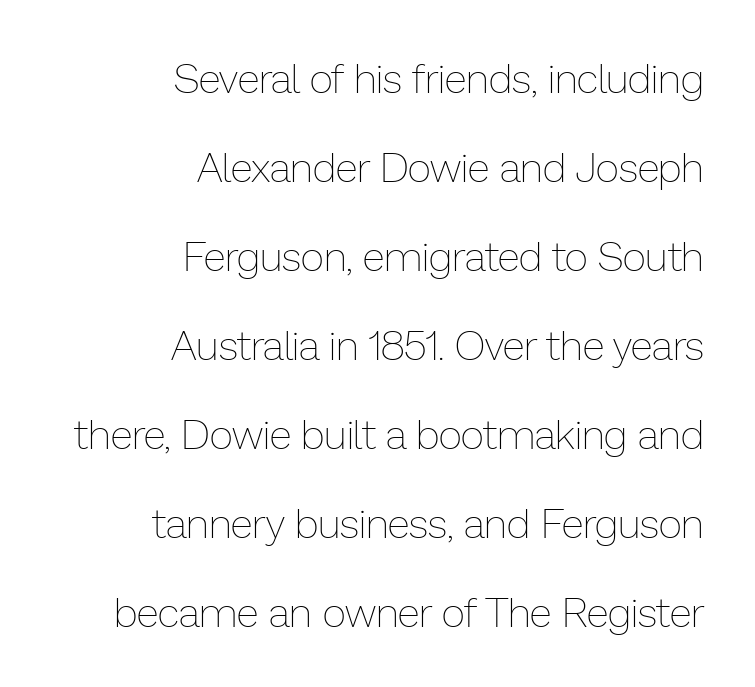
{"italic": "no", "bold": "no", "weight": "thin", "width": "normal", "stroke_contrast": "low", "x_height": "medium", "monospaced": "no", "underline": "no", "align": "right", "line_spacing": "loose", "line_spacing_ratio": 2.17, "letter_spacing": "normal", "letter_spacing_em": 0.0, "glyph_px": 41}
